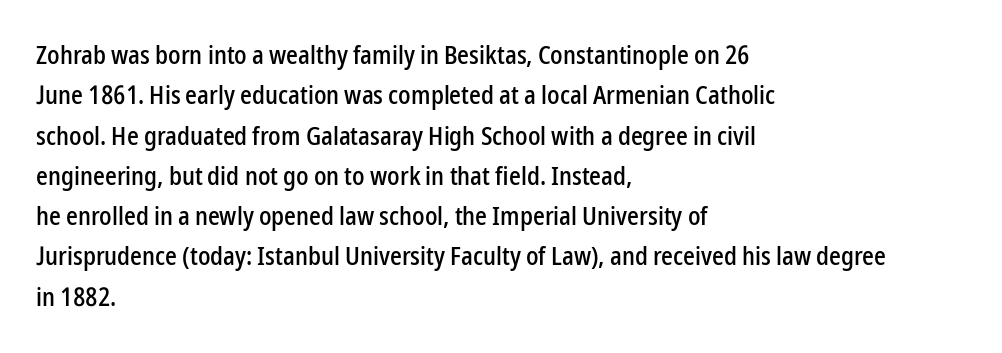
The image shows 26 px text type, upright; set left-aligned, normal line spacing (1.55x), normal letter spacing, not underlined.
